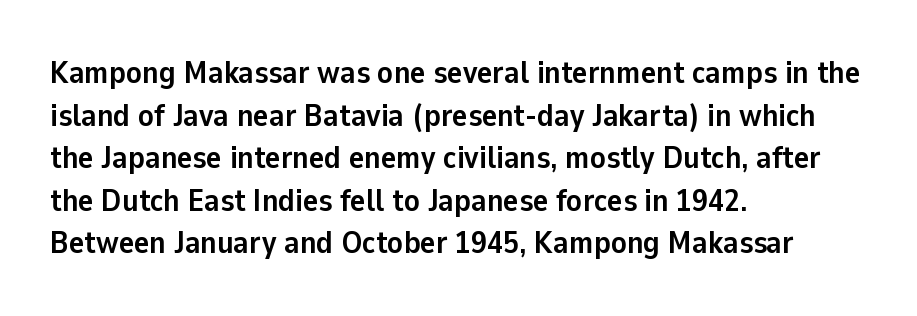
{"serif": "no", "italic": "no", "bold": "yes", "weight": "semibold", "width": "normal", "stroke_contrast": "low", "x_height": "medium", "monospaced": "no", "underline": "no", "align": "left", "line_spacing": "normal", "line_spacing_ratio": 1.33, "letter_spacing": "normal", "letter_spacing_em": 0.0, "glyph_px": 32}
